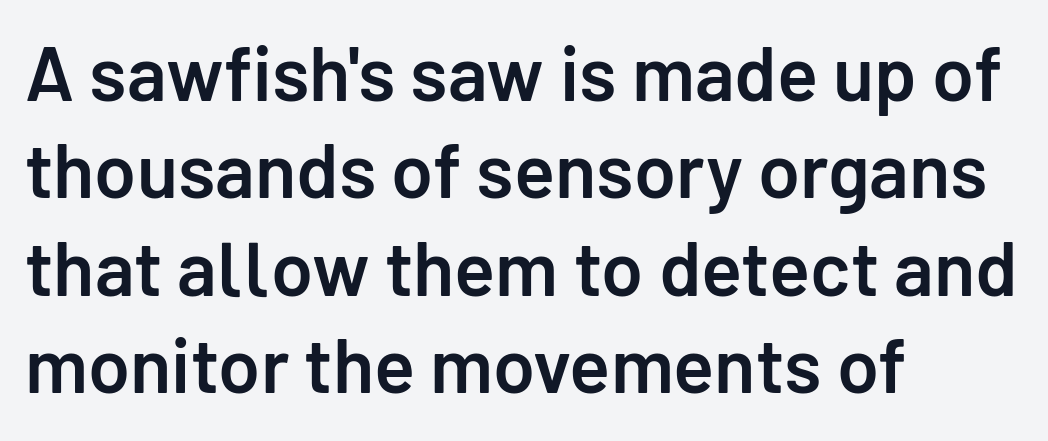
The image shows 76 px semibold sans-serif type, upright; set left-aligned, normal line spacing (1.28x), normal letter spacing, not underlined; low stroke contrast and a medium x-height.
